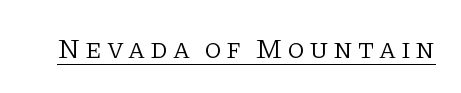
Q: Is the text bold? A: No.
Q: Is the text italic (slanted)? A: No, it is upright.
Q: Is the typeface a serif or a sans-serif typeface? A: Serif.
Q: Is the text underlined? A: Yes.
Q: Width (condensed, normal, or wide)? A: Normal.
Q: Stroke contrast? A: Low.
Q: x-height? A: Large.
Q: Monospaced? A: No.
